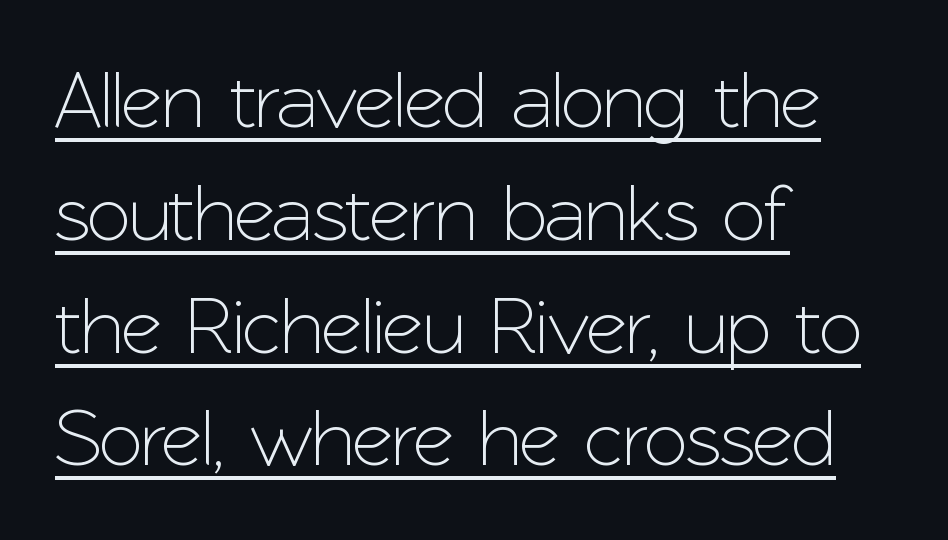
{"serif": "no", "italic": "no", "width": "normal", "stroke_contrast": "low", "x_height": "medium", "monospaced": "no", "underline": "yes", "align": "left", "line_spacing": "normal", "line_spacing_ratio": 1.41, "letter_spacing": "normal", "letter_spacing_em": 0.0, "glyph_px": 80}
